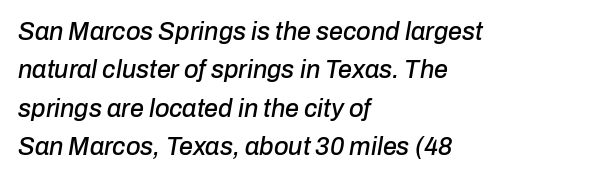
{"italic": "yes", "lean": "right", "slant_degrees": 10, "underline": "no", "align": "left", "line_spacing": "normal", "line_spacing_ratio": 1.54, "letter_spacing": "normal", "letter_spacing_em": 0.0, "glyph_px": 25}
